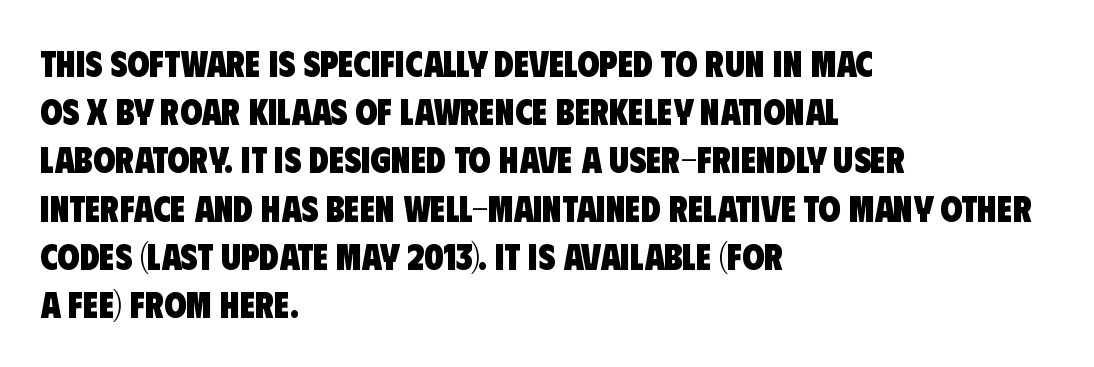
The image shows 36 px heavy, condensed sans-serif type; set left-aligned, normal line spacing (1.34x), normal letter spacing, not underlined; low stroke contrast and a large x-height.
